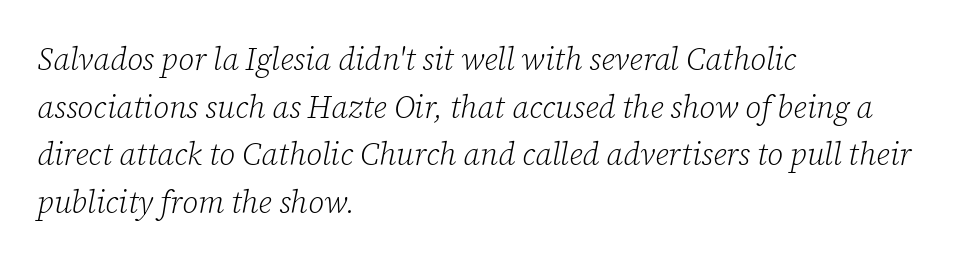
{"serif": "yes", "italic": "yes", "lean": "right", "slant_degrees": 12, "bold": "no", "weight": "light", "width": "normal", "stroke_contrast": "low", "x_height": "medium", "monospaced": "no", "underline": "no", "align": "left", "line_spacing": "normal", "line_spacing_ratio": 1.54, "letter_spacing": "normal", "letter_spacing_em": 0.0, "glyph_px": 31}
